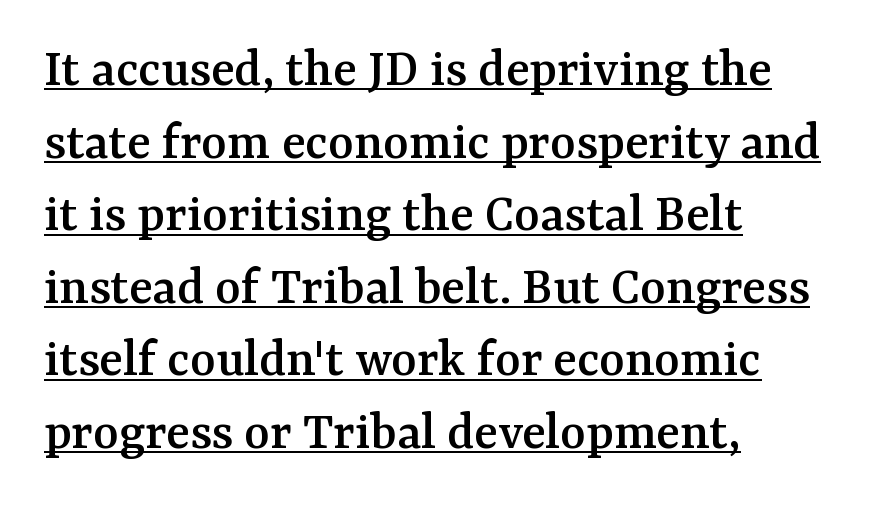
Nothing unusual about the tracking: characters are spaced as the font intends. Each line starts at the same left margin while the right side varies. The lines sit at an ordinary, default distance from one another. The typesetter has applied underlining to the passage shown. A roman cut, with each character standing at attention.
